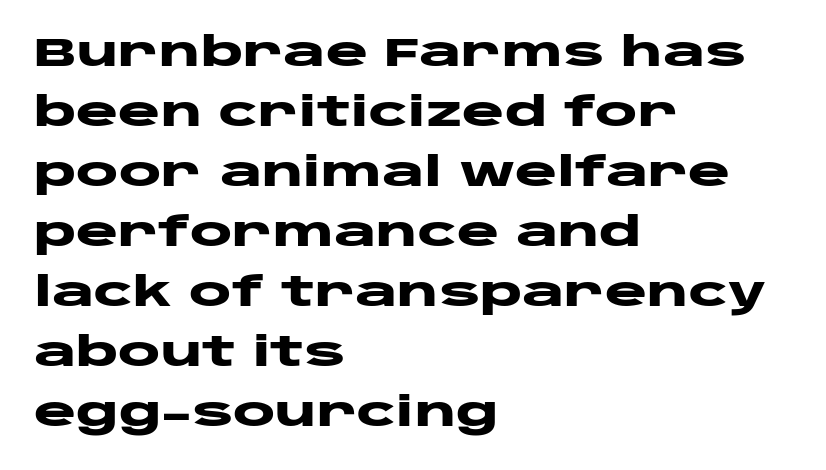
Q: Is the text bold? A: Yes.
Q: Is the text italic (slanted)? A: No, it is upright.
Q: Is the typeface a serif or a sans-serif typeface? A: Sans-serif.
Q: Is the text underlined? A: No.
Q: How is the paragraph aligned? A: Left-aligned.
Q: Is the spacing between letters normal or unusually wide? A: Normal.
Q: Is the spacing between lines tight, normal or loose? A: Normal.
Q: Width (condensed, normal, or wide)? A: Wide.
Q: Stroke contrast? A: Low.
Q: x-height? A: Large.
Q: Monospaced? A: No.
